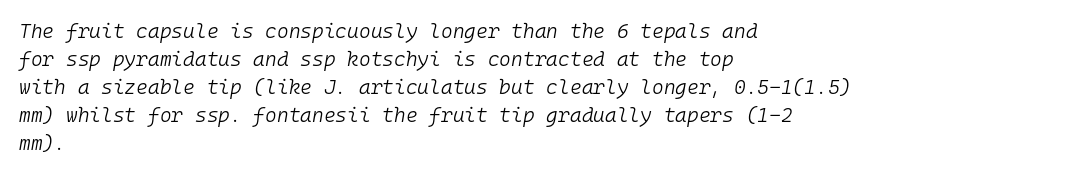
{"italic": "yes", "lean": "right", "slant_degrees": 10, "bold": "no", "underline": "no", "align": "left", "line_spacing": "normal", "line_spacing_ratio": 1.4, "letter_spacing": "normal", "letter_spacing_em": 0.0, "glyph_px": 20}
